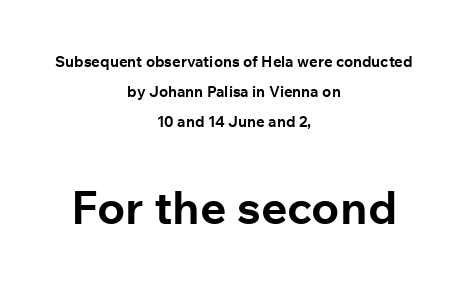
Q: Is the text bold? A: Yes.
Q: Is the text italic (slanted)? A: No, it is upright.
Q: Is the typeface a serif or a sans-serif typeface? A: Sans-serif.
Q: Is the text underlined? A: No.
Q: How is the paragraph aligned? A: Centered.
Q: Is the spacing between letters normal or unusually wide? A: Normal.
Q: Is the spacing between lines tight, normal or loose? A: Loose.
Q: Which block of text is set in a larger size, the first (top) or the second (bottom)? A: The second (bottom) one.
Q: Width (condensed, normal, or wide)? A: Normal.
Q: Stroke contrast? A: Low.
Q: x-height? A: Medium.
Q: Monospaced? A: No.
